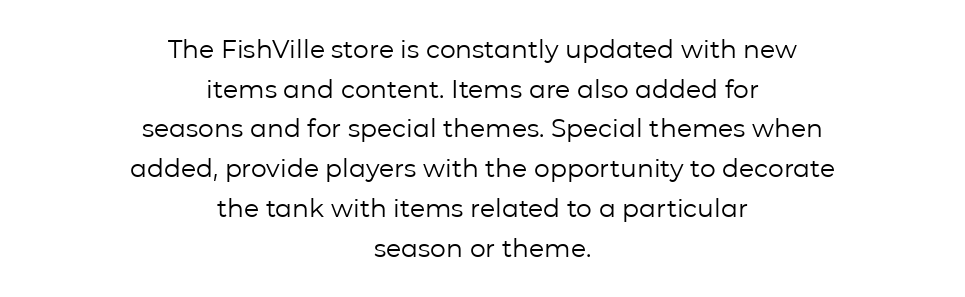
{"italic": "no", "bold": "no", "underline": "no", "align": "center", "line_spacing": "normal", "line_spacing_ratio": 1.59, "letter_spacing": "normal", "letter_spacing_em": 0.0, "glyph_px": 25}
